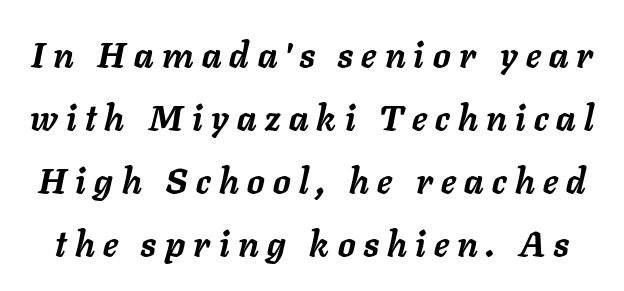
The font is running at its bold setting. Designer's note — italics engaged. Here the designer chose a conventional face with non-uniform glyph widths. Has an underline been added? It has not.
